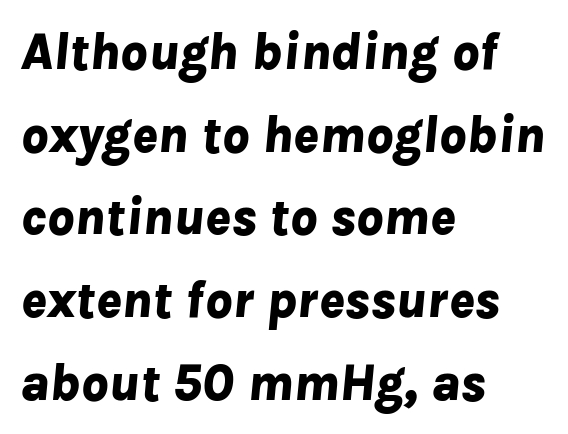
Q: Is the text bold? A: Yes.
Q: Is the text italic (slanted)? A: Yes, it leans right by about 8 degrees.
Q: Is the text underlined? A: No.
Q: How is the paragraph aligned? A: Left-aligned.
Q: Is the spacing between letters normal or unusually wide? A: Normal.
Q: Is the spacing between lines tight, normal or loose? A: Normal.
Q: Width (condensed, normal, or wide)? A: Normal.
Q: Stroke contrast? A: Low.
Q: x-height? A: Medium.
Q: Monospaced? A: No.
